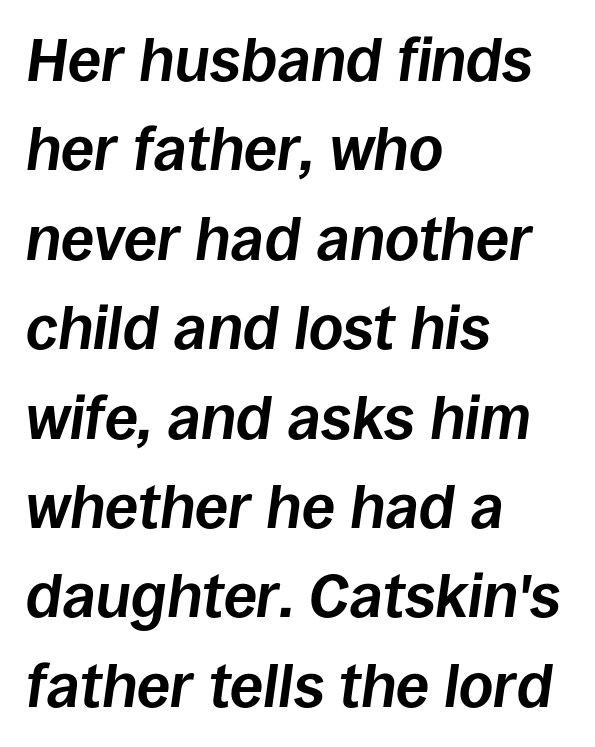
Q: Is the text bold? A: Yes.
Q: Is the text italic (slanted)? A: Yes, it leans right by about 8 degrees.
Q: Is the text underlined? A: No.
Q: How is the paragraph aligned? A: Left-aligned.
Q: Is the spacing between letters normal or unusually wide? A: Normal.
Q: Is the spacing between lines tight, normal or loose? A: Normal.
Q: Width (condensed, normal, or wide)? A: Normal.
Q: Stroke contrast? A: Low.
Q: x-height? A: Large.
Q: Monospaced? A: No.
